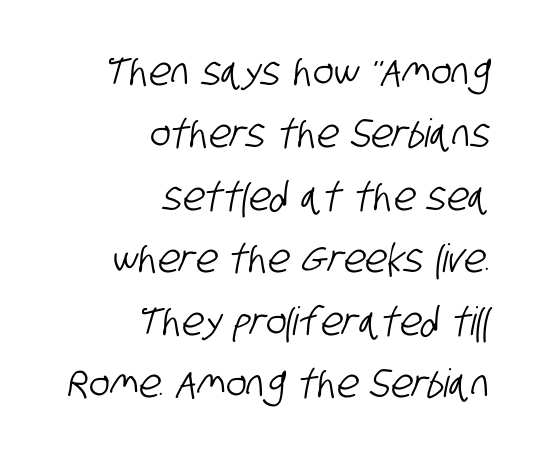
The letters sit at their default tracking, neither squeezed nor spread. These lines are rendered in a variable-pitch font. Line ends are locked; line starts wander. This block has exactly the height ordinary leading produces. No word sits above an underline.
